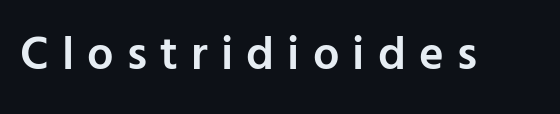
{"serif": "no", "italic": "no", "bold": "semi", "weight": "semibold", "width": "normal", "stroke_contrast": "low", "x_height": "medium", "monospaced": "no", "underline": "no", "letter_spacing": "wide", "letter_spacing_em": 0.28, "glyph_px": 47}
